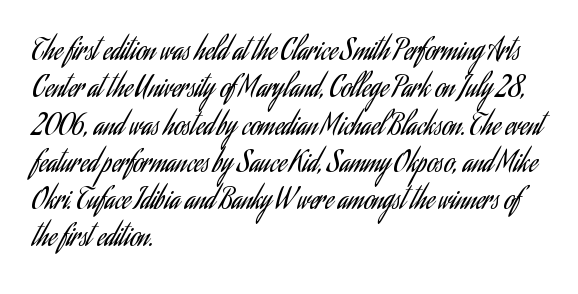
Q: Is the text bold? A: No.
Q: Is the text italic (slanted)? A: Yes.
Q: Is the text underlined? A: No.
Q: How is the paragraph aligned? A: Left-aligned.
Q: Is the spacing between letters normal or unusually wide? A: Normal.
Q: Is the spacing between lines tight, normal or loose? A: Normal.
